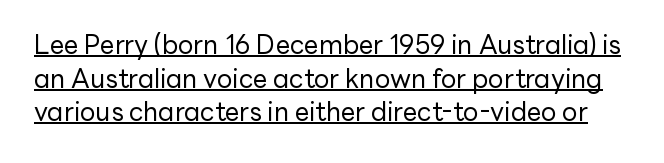
{"italic": "no", "bold": "no", "underline": "yes", "line_spacing": "normal", "line_spacing_ratio": 1.29, "letter_spacing": "normal", "letter_spacing_em": 0.0, "glyph_px": 26}
